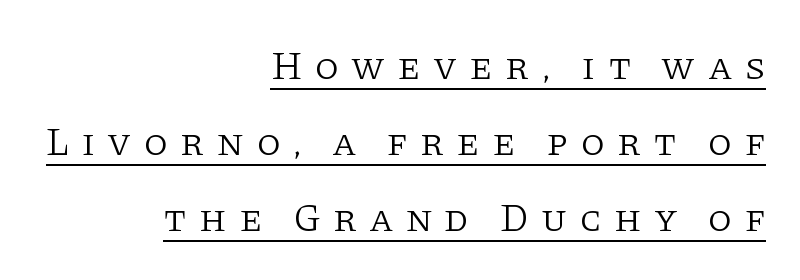
{"serif": "yes", "italic": "no", "bold": "no", "weight": "light", "width": "normal", "stroke_contrast": "low", "x_height": "large", "monospaced": "no", "underline": "yes", "align": "right", "line_spacing": "loose", "line_spacing_ratio": 1.95, "letter_spacing": "wide", "letter_spacing_em": 0.31, "glyph_px": 39}
